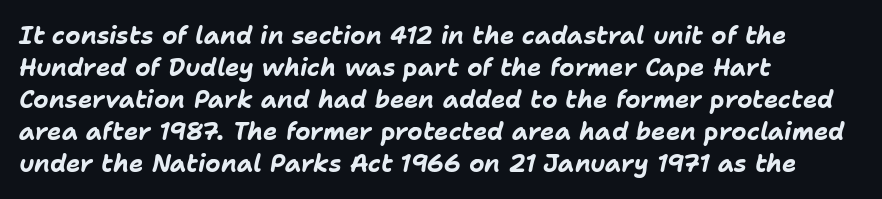
{"italic": "yes", "lean": "right", "slant_degrees": 11, "bold": "yes", "underline": "no", "align": "left", "line_spacing": "normal", "line_spacing_ratio": 1.33, "letter_spacing": "normal", "letter_spacing_em": 0.0, "glyph_px": 24}
